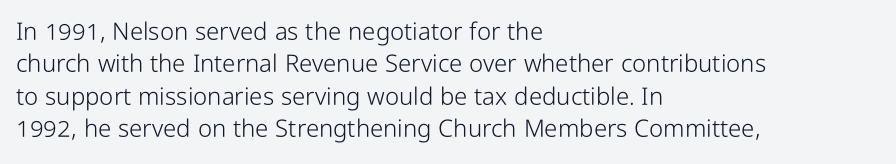
The typesetter chose a ragged-right arrangement here. In terms of letterspacing, this is plain default setting. Descenders hang freely into open space. A typesetter would call this leading conventional body-copy spacing. Stems and bowls with no extra thickness — not bold.
